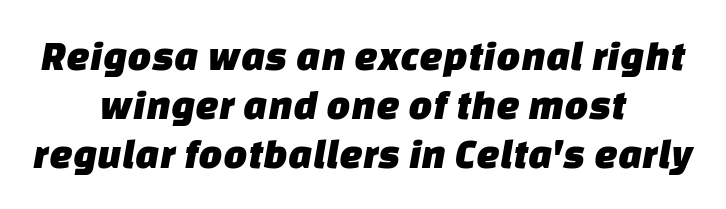
Q: Is the typeface a serif or a sans-serif typeface? A: Sans-serif.
Q: Is the text underlined? A: No.
Q: How is the paragraph aligned? A: Centered.
Q: Is the spacing between letters normal or unusually wide? A: Normal.
Q: Width (condensed, normal, or wide)? A: Normal.
Q: Stroke contrast? A: Low.
Q: x-height? A: Large.
Q: Monospaced? A: No.
